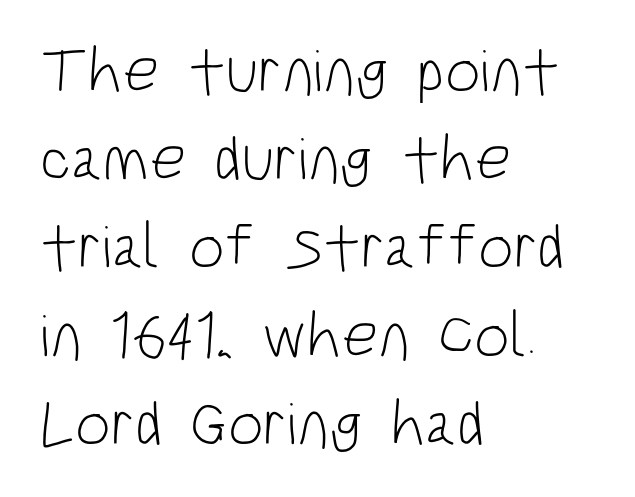
{"serif": "no", "italic": "no", "bold": "no", "weight": "light", "width": "condensed", "stroke_contrast": "low", "x_height": "large", "monospaced": "no", "underline": "no", "align": "left", "line_spacing": "normal", "line_spacing_ratio": 1.4, "letter_spacing": "normal", "letter_spacing_em": 0.0, "glyph_px": 63}
